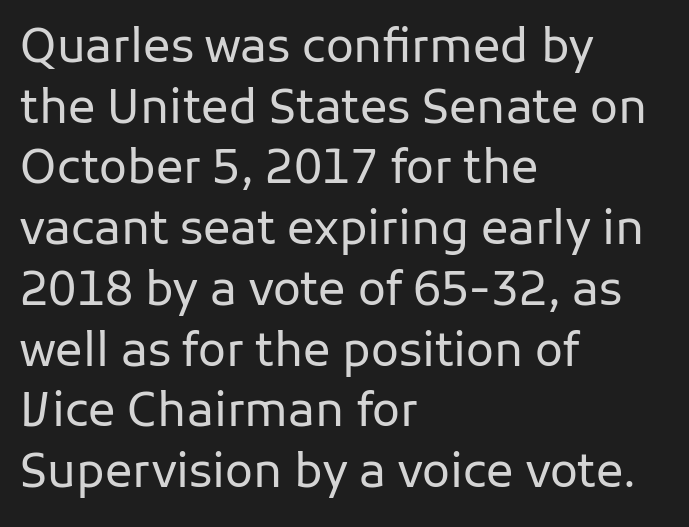
{"serif": "no", "italic": "no", "bold": "no", "weight": "regular", "width": "normal", "stroke_contrast": "low", "x_height": "medium", "monospaced": "no", "underline": "no", "align": "left", "line_spacing": "normal", "line_spacing_ratio": 1.32, "letter_spacing": "normal", "letter_spacing_em": 0.0, "glyph_px": 46}
